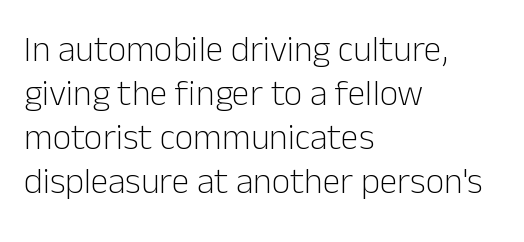
Q: Is the text bold? A: No.
Q: Is the text italic (slanted)? A: No, it is upright.
Q: Is the typeface a serif or a sans-serif typeface? A: Sans-serif.
Q: Is the text underlined? A: No.
Q: How is the paragraph aligned? A: Left-aligned.
Q: Is the spacing between letters normal or unusually wide? A: Normal.
Q: Width (condensed, normal, or wide)? A: Normal.
Q: Stroke contrast? A: Low.
Q: x-height? A: Medium.
Q: Monospaced? A: No.
